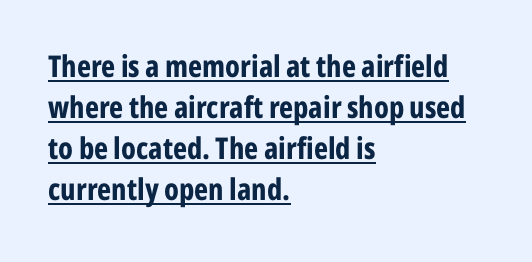
{"serif": "no", "italic": "no", "bold": "yes", "weight": "bold", "width": "condensed", "stroke_contrast": "low", "x_height": "medium", "monospaced": "no", "underline": "yes", "align": "left", "line_spacing": "normal", "line_spacing_ratio": 1.37, "letter_spacing": "normal", "letter_spacing_em": 0.0, "glyph_px": 30}
